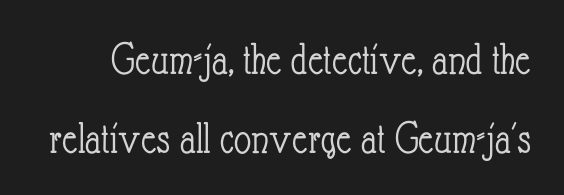
The image shows 47 px light, condensed type, upright; set normal line spacing (1.68x), normal letter spacing, not underlined; low stroke contrast and a small x-height.
